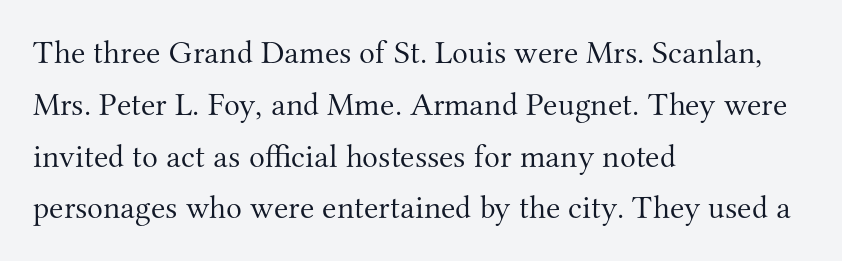
The letters stand straight up with perfectly vertical stems. Varying glyph widths throughout — classic text-font behaviour. Students, note that the glyphs here touch the page at normal intervals. The face looks like a standard text weight, possibly lighter.
